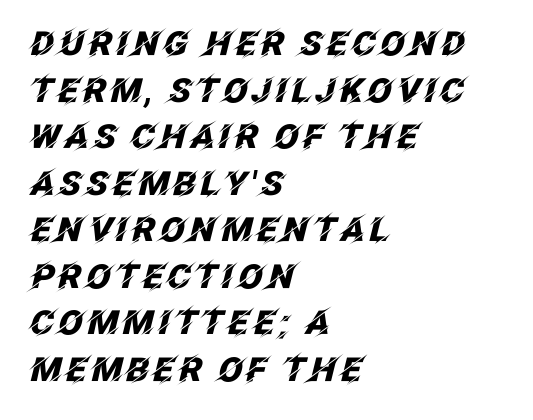
Q: Is the text bold? A: Yes.
Q: Is the text italic (slanted)? A: Yes, it leans right by about 12 degrees.
Q: Is the text underlined? A: No.
Q: How is the paragraph aligned? A: Left-aligned.
Q: Is the spacing between lines tight, normal or loose? A: Normal.
Q: Width (condensed, normal, or wide)? A: Normal.
Q: Stroke contrast? A: Low.
Q: x-height? A: Large.
Q: Monospaced? A: No.
